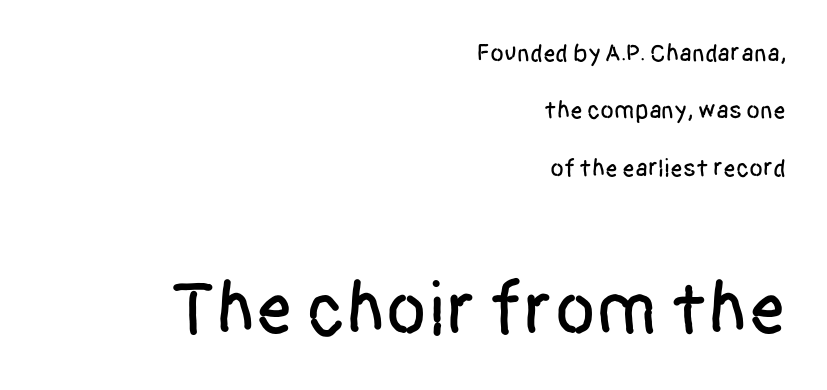
Q: Is the text italic (slanted)? A: No, it is upright.
Q: Is the typeface a serif or a sans-serif typeface? A: Sans-serif.
Q: Is the text underlined? A: No.
Q: How is the paragraph aligned? A: Right-aligned.
Q: Is the spacing between letters normal or unusually wide? A: Normal.
Q: Is the spacing between lines tight, normal or loose? A: Loose.
Q: Which block of text is set in a larger size, the first (top) or the second (bottom)? A: The second (bottom) one.
Q: Width (condensed, normal, or wide)? A: Condensed.
Q: Stroke contrast? A: Low.
Q: x-height? A: Large.
Q: Monospaced? A: No.
